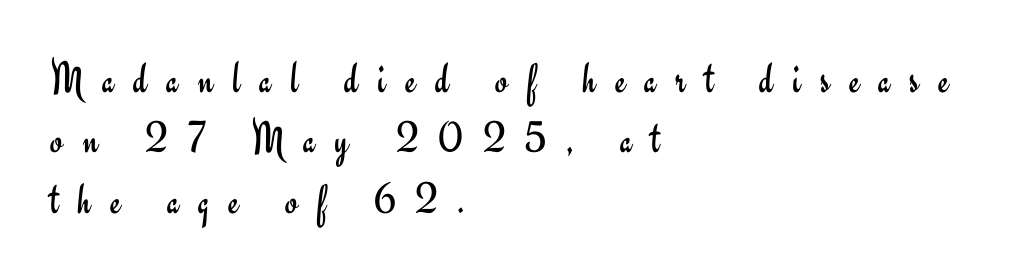
{"serif": "no", "bold": "no", "weight": "regular", "width": "normal", "stroke_contrast": "low", "x_height": "small", "monospaced": "no", "underline": "no", "align": "left", "line_spacing": "normal", "line_spacing_ratio": 1.34, "letter_spacing": "wide", "letter_spacing_em": 0.43, "glyph_px": 45}
